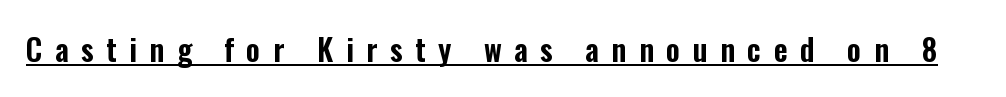
{"serif": "no", "italic": "no", "width": "condensed", "stroke_contrast": "low", "x_height": "medium", "monospaced": "no", "underline": "yes", "letter_spacing": "wide", "letter_spacing_em": 0.42, "glyph_px": 30}
